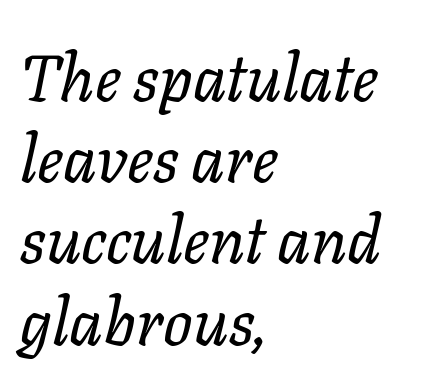
Q: Is the text bold? A: No.
Q: Is the text italic (slanted)? A: Yes, it leans right by about 11 degrees.
Q: Is the text underlined? A: No.
Q: How is the paragraph aligned? A: Left-aligned.
Q: Is the spacing between letters normal or unusually wide? A: Normal.
Q: Is the spacing between lines tight, normal or loose? A: Normal.
Q: Width (condensed, normal, or wide)? A: Normal.
Q: Stroke contrast? A: Low.
Q: x-height? A: Medium.
Q: Monospaced? A: No.
